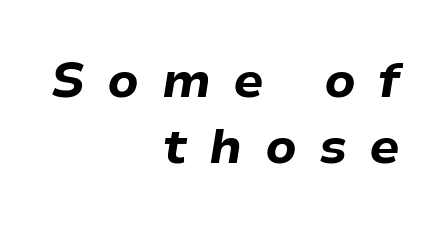
Q: Is the text bold? A: Yes.
Q: Is the text italic (slanted)? A: Yes, it leans right by about 9 degrees.
Q: Is the text underlined? A: No.
Q: How is the paragraph aligned? A: Right-aligned.
Q: Is the spacing between letters normal or unusually wide? A: Unusually wide.
Q: Is the spacing between lines tight, normal or loose? A: Normal.
Q: Width (condensed, normal, or wide)? A: Normal.
Q: Stroke contrast? A: Low.
Q: x-height? A: Medium.
Q: Monospaced? A: No.
